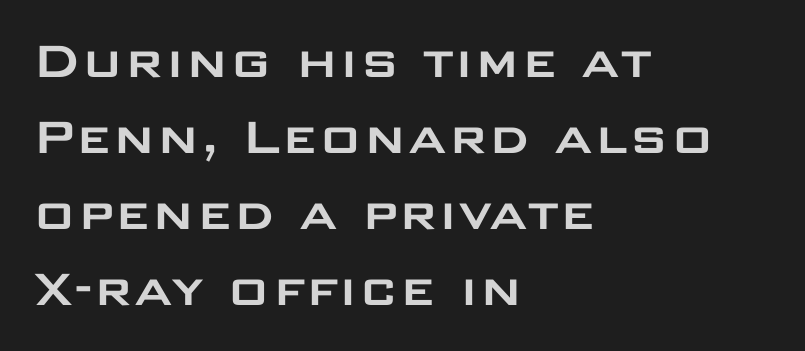
Q: Is the text italic (slanted)? A: No, it is upright.
Q: Is the typeface a serif or a sans-serif typeface? A: Sans-serif.
Q: Is the text underlined? A: No.
Q: How is the paragraph aligned? A: Left-aligned.
Q: Is the spacing between letters normal or unusually wide? A: Normal.
Q: Is the spacing between lines tight, normal or loose? A: Normal.
Q: Width (condensed, normal, or wide)? A: Wide.
Q: Stroke contrast? A: Low.
Q: x-height? A: Large.
Q: Monospaced? A: No.
